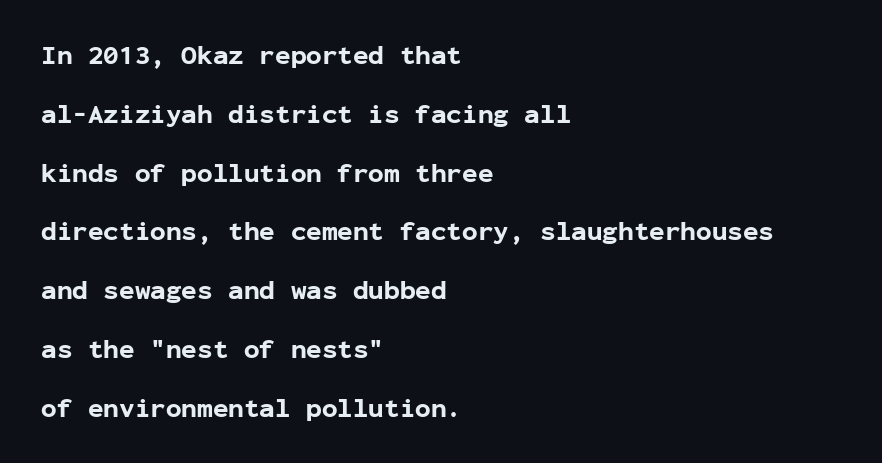
Q: Is the text bold? A: Yes.
Q: Is the text italic (slanted)? A: No, it is upright.
Q: Is the text underlined? A: No.
Q: How is the paragraph aligned? A: Left-aligned.
Q: Is the spacing between letters normal or unusually wide? A: Normal.
Q: Is the spacing between lines tight, normal or loose? A: Loose.
